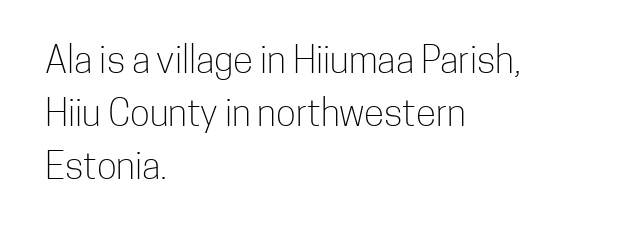
How would I describe the line gaps? Plain and ordinary. Examine the stroke ends and you'll find no serifs. Vertical stems look standard width or narrower in stroke. Here the designer chose a conventional face with non-uniform glyph widths. Teacher's note: observe the even left margin — that is flush-left alignment. Characters follow at the spacing the type designer built in.
